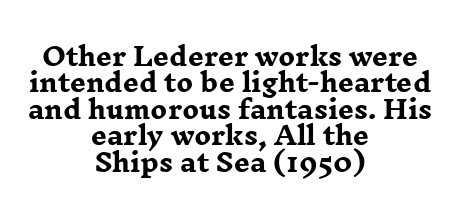
{"italic": "no", "bold": "yes", "underline": "no", "align": "center", "line_spacing": "tight", "line_spacing_ratio": 1.06, "letter_spacing": "normal", "letter_spacing_em": 0.0, "glyph_px": 25}
